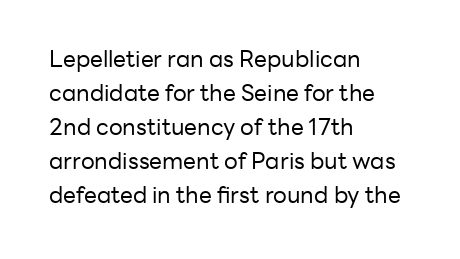
{"italic": "no", "bold": "no", "underline": "no", "align": "left", "line_spacing": "normal", "line_spacing_ratio": 1.48, "letter_spacing": "normal", "letter_spacing_em": 0.0, "glyph_px": 23}
